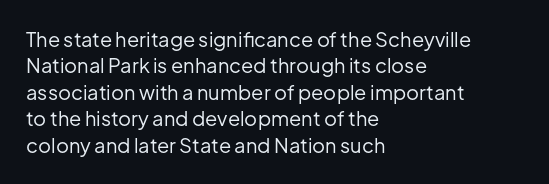
Characters remain perfectly vertical along every line. Rows of type keep a routine distance in the vertical direction. The face looks like a standard text weight, possibly lighter. Letter spacing: default. Each row of text sits above clean, open space.
